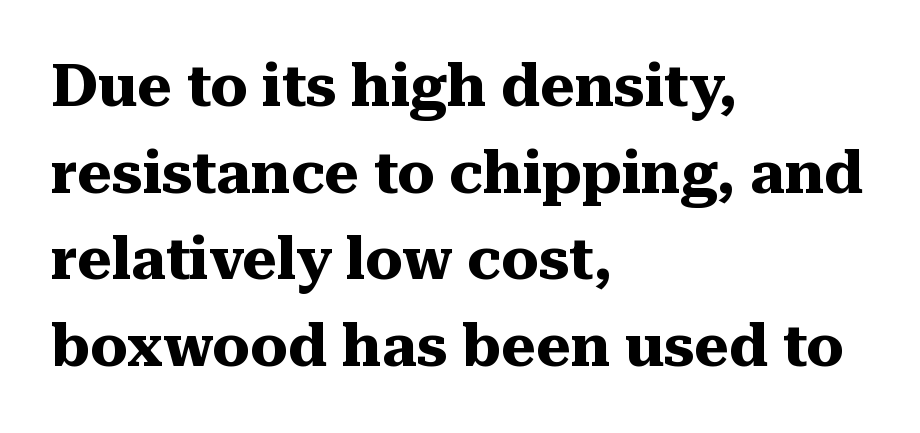
The image shows 59 px heavy serif type, upright; set left-aligned, normal line spacing (1.47x), normal letter spacing, not underlined; medium stroke contrast and a medium x-height.
